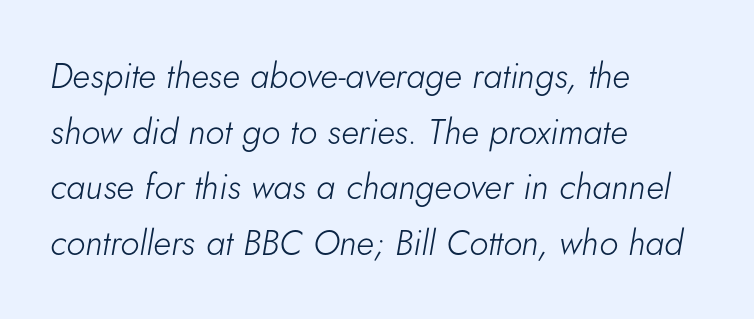
{"italic": "yes", "lean": "right", "slant_degrees": 5, "bold": "no", "weight": "light", "width": "normal", "stroke_contrast": "low", "x_height": "small", "monospaced": "no", "underline": "no", "align": "left", "line_spacing": "normal", "line_spacing_ratio": 1.59, "letter_spacing": "normal", "letter_spacing_em": 0.0, "glyph_px": 35}
